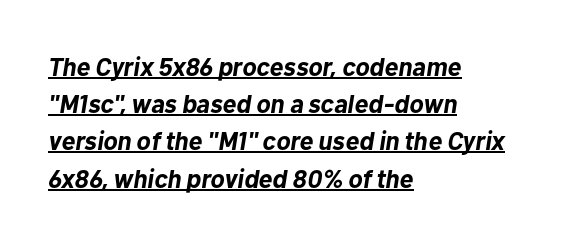
{"italic": "yes", "lean": "right", "slant_degrees": 10, "bold": "yes", "underline": "yes", "align": "left", "line_spacing": "normal", "line_spacing_ratio": 1.43, "letter_spacing": "normal", "letter_spacing_em": 0.0, "glyph_px": 26}
